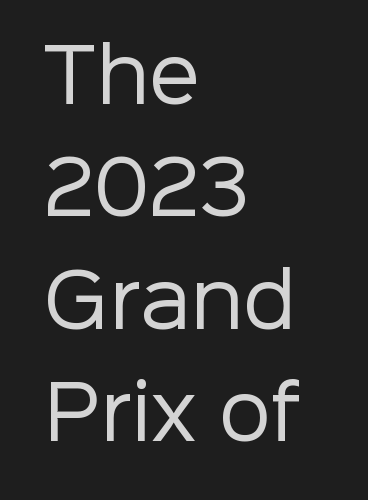
{"serif": "no", "italic": "no", "bold": "no", "weight": "regular", "width": "normal", "stroke_contrast": "low", "x_height": "medium", "monospaced": "no", "underline": "no", "align": "left", "line_spacing": "normal", "line_spacing_ratio": 1.54, "letter_spacing": "normal", "letter_spacing_em": 0.0, "glyph_px": 73}
